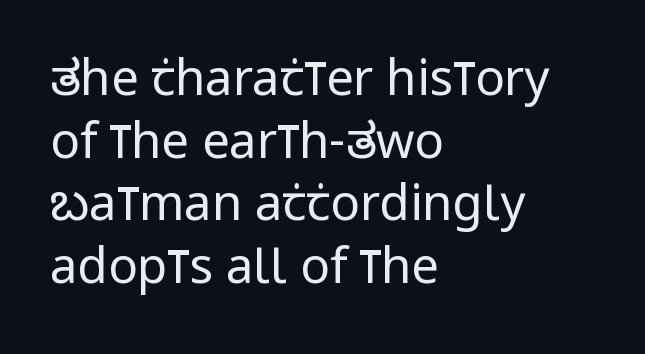
The image shows 49 px regular-weight, condensed sans-serif type, upright; set left-aligned, normal line spacing (1.28x), normal letter spacing, not underlined; low stroke contrast and a large x-height.
